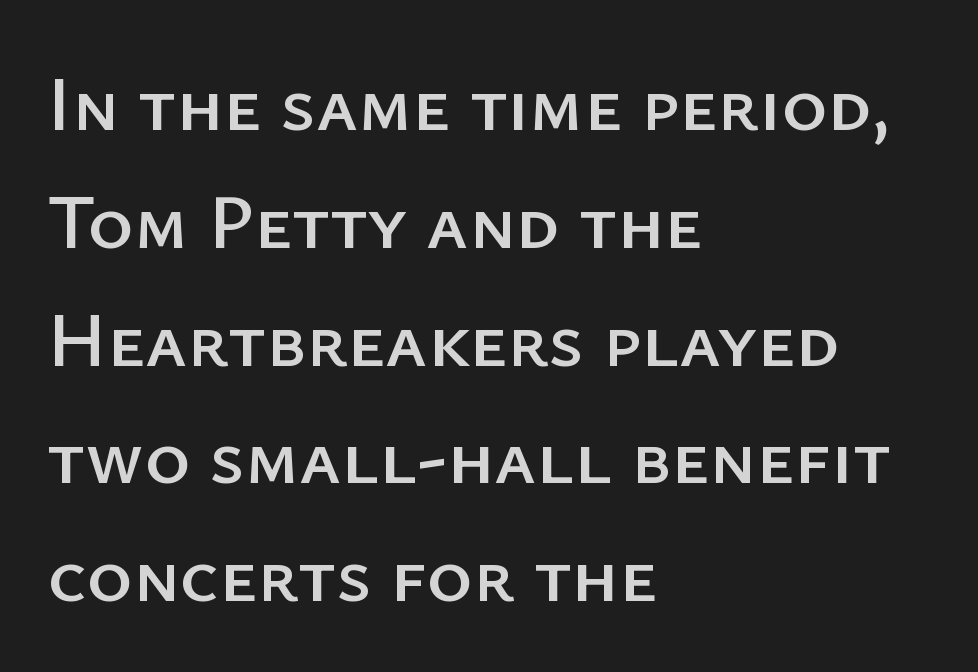
{"serif": "no", "italic": "no", "width": "normal", "stroke_contrast": "low", "x_height": "medium", "monospaced": "no", "underline": "no", "align": "left", "line_spacing": "normal", "line_spacing_ratio": 1.51, "letter_spacing": "normal", "letter_spacing_em": 0.0, "glyph_px": 78}
